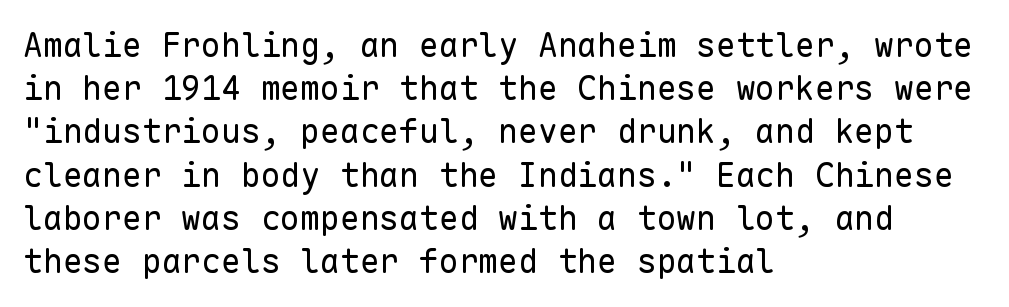
The image shows 33 px regular-weight sans-serif type, upright, monospaced; set left-aligned, normal line spacing (1.31x), normal letter spacing, not underlined; low stroke contrast and a medium x-height.
